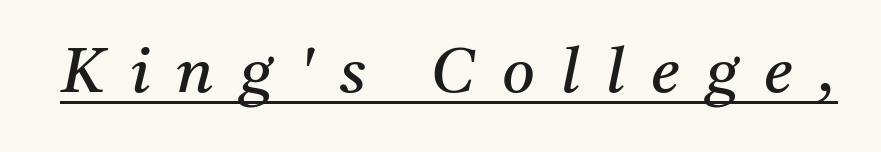
Varying glyph widths throughout — classic text-font behaviour. Descenders here cross a horizontal rule under the line. Weight class: somewhere from thin through regular. The text carries the slant typical of an italic or oblique font. Caption: expanded tracking, letters set apart.
